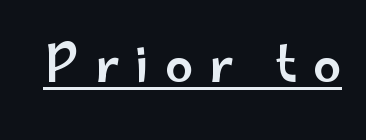
The image shows 51 px wide sans-serif type, upright; set unusually wide letter spacing (+0.3 em), underlined; low stroke contrast and a small x-height.
